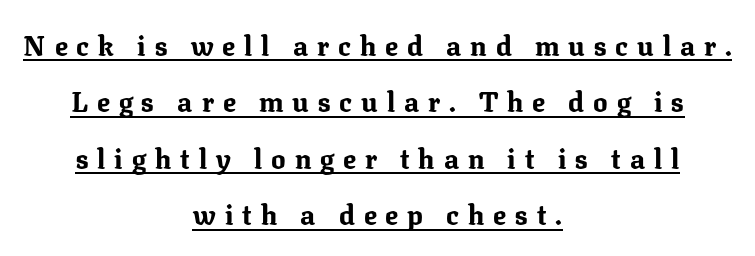
The image shows 27 px bold type, upright; set centered, loose line spacing (2.09x), unusually wide letter spacing (+0.33 em), underlined.
